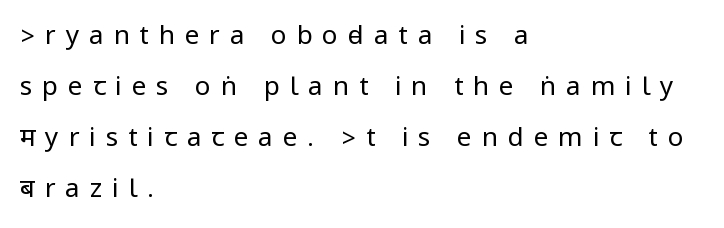
Q: Is the text bold? A: No.
Q: Is the text italic (slanted)? A: No, it is upright.
Q: Is the text underlined? A: No.
Q: How is the paragraph aligned? A: Left-aligned.
Q: Is the spacing between letters normal or unusually wide? A: Unusually wide.
Q: Is the spacing between lines tight, normal or loose? A: Loose.
